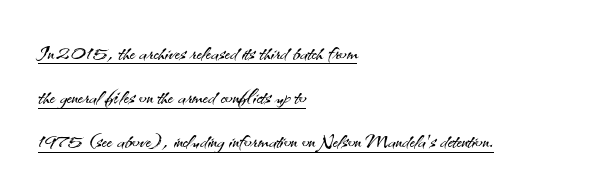
The image shows 28 px light sans-serif type; set left-aligned, normal line spacing (1.58x), normal letter spacing, underlined; medium stroke contrast and a small x-height.
